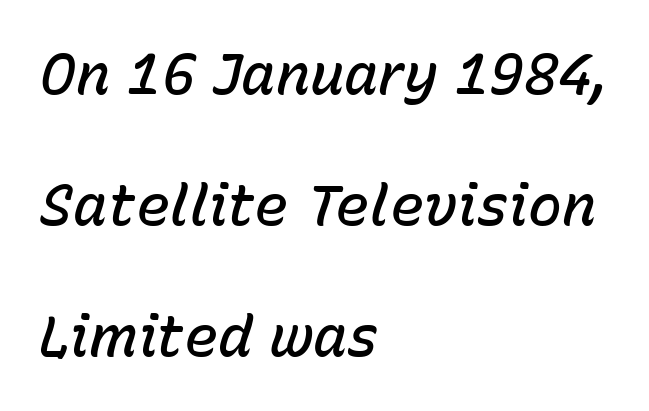
The image shows 57 px semibold type, italic (leaning right); set left-aligned, loose line spacing (2.3x), normal letter spacing, not underlined; low stroke contrast and a medium x-height.
